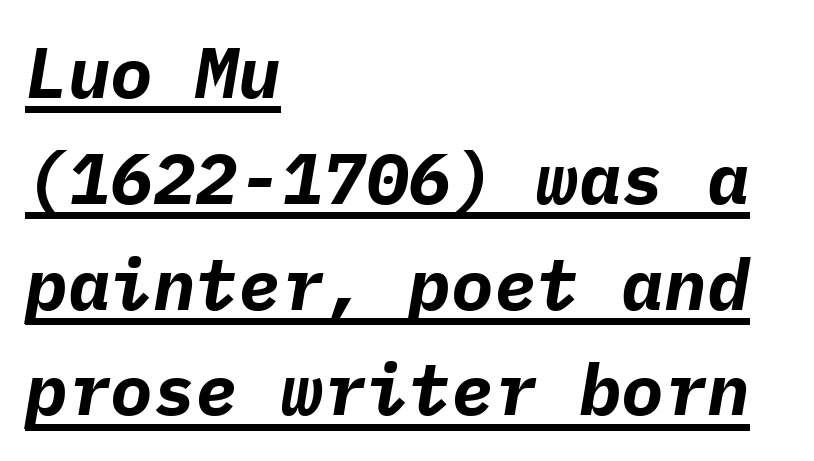
{"italic": "yes", "lean": "right", "slant_degrees": 9, "bold": "yes", "weight": "bold", "width": "normal", "stroke_contrast": "low", "x_height": "medium", "monospaced": "yes", "underline": "yes", "align": "left", "line_spacing": "normal", "line_spacing_ratio": 1.49, "letter_spacing": "normal", "letter_spacing_em": 0.0, "glyph_px": 71}
